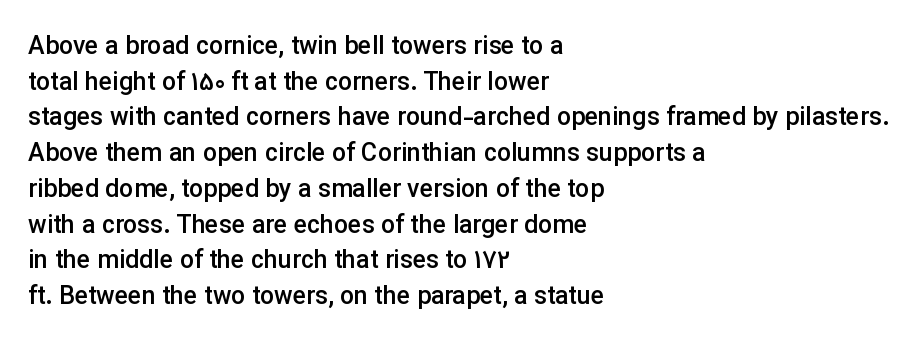
Q: Is the text bold? A: Semi-bold.
Q: Is the text italic (slanted)? A: No, it is upright.
Q: Is the text underlined? A: No.
Q: How is the paragraph aligned? A: Left-aligned.
Q: Is the spacing between letters normal or unusually wide? A: Normal.
Q: Is the spacing between lines tight, normal or loose? A: Normal.
